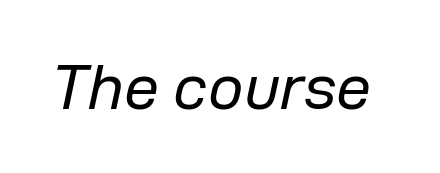
{"italic": "yes", "lean": "right", "slant_degrees": 12, "bold": "no", "weight": "regular", "width": "normal", "stroke_contrast": "low", "x_height": "medium", "monospaced": "no", "underline": "no", "letter_spacing": "normal", "letter_spacing_em": 0.0, "glyph_px": 63}
